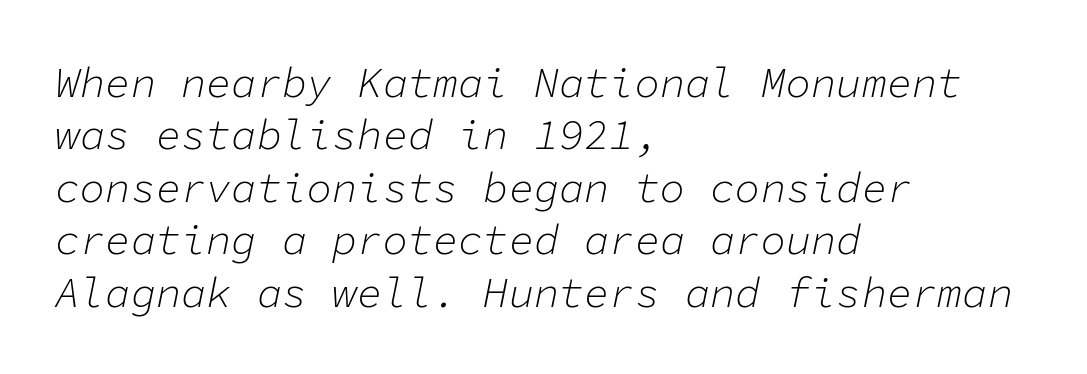
The image shows 42 px light type, italic (leaning right), monospaced; set left-aligned, normal line spacing (1.25x), normal letter spacing, not underlined; low stroke contrast and a medium x-height.
